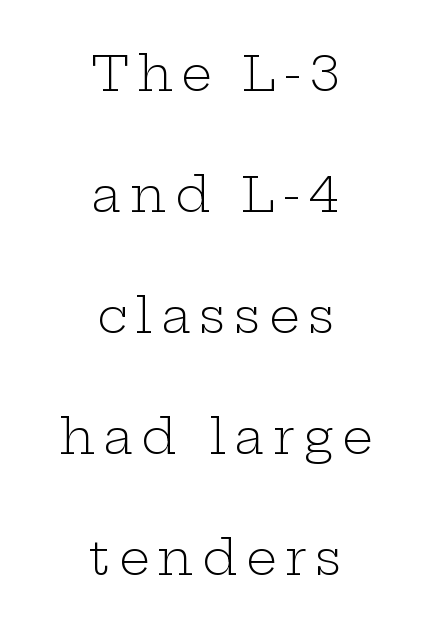
The image shows 49 px light, wide serif type, upright; set centered, loose line spacing (2.47x), not underlined; low stroke contrast and a medium x-height.
